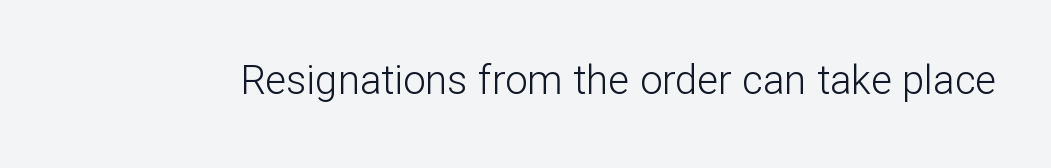
{"serif": "no", "italic": "no", "bold": "no", "weight": "light", "width": "normal", "stroke_contrast": "low", "x_height": "medium", "monospaced": "no", "underline": "no", "letter_spacing": "normal", "letter_spacing_em": 0.0, "glyph_px": 40}
